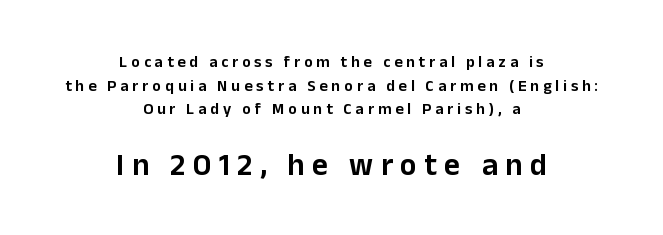
Q: Is the text italic (slanted)? A: No, it is upright.
Q: Is the typeface a serif or a sans-serif typeface? A: Sans-serif.
Q: Is the text underlined? A: No.
Q: How is the paragraph aligned? A: Centered.
Q: Is the spacing between letters normal or unusually wide? A: Unusually wide.
Q: Is the spacing between lines tight, normal or loose? A: Normal.
Q: Which block of text is set in a larger size, the first (top) or the second (bottom)? A: The second (bottom) one.
Q: Width (condensed, normal, or wide)? A: Normal.
Q: Stroke contrast? A: Low.
Q: x-height? A: Medium.
Q: Monospaced? A: No.
